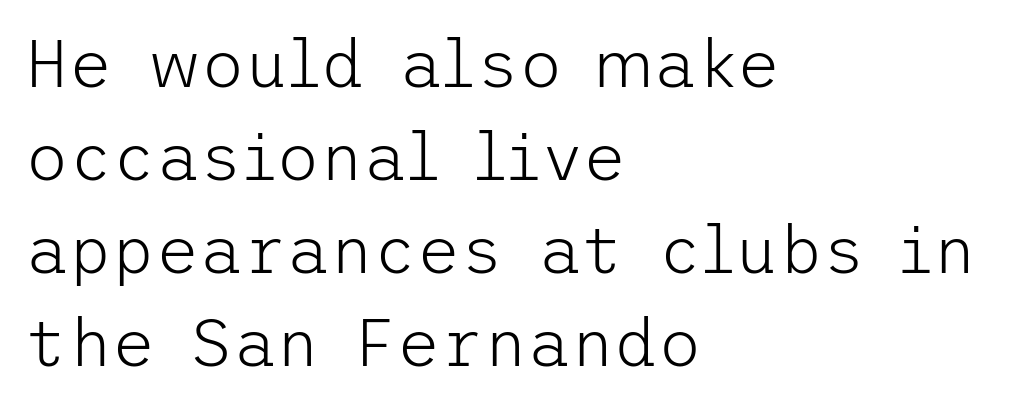
The line texture is even and compact thanks to regular tracking. The line-height multiplier appears to be the usual default. The rendering shows plain stroke endings on the letterforms — a sans-serif design. Do the letters lean? They stand straight. Unmarked baselines from the first word to the last. In CSS terms this would be text-align: left.
